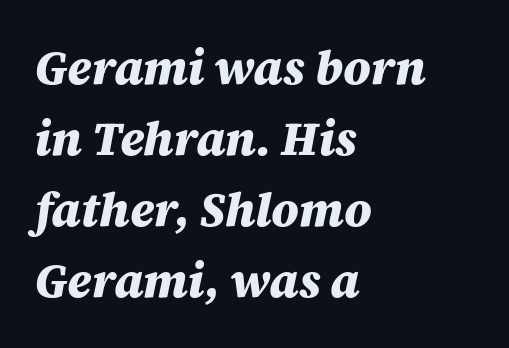
Italic: yes, the glyphs are oblique. Chunky letters — that's bold for sure. Words float on clear page, feet unadorned. Layout note: lines flush left. The face used here is proportionally spaced, like ordinary book or web type. Leading: standard.
